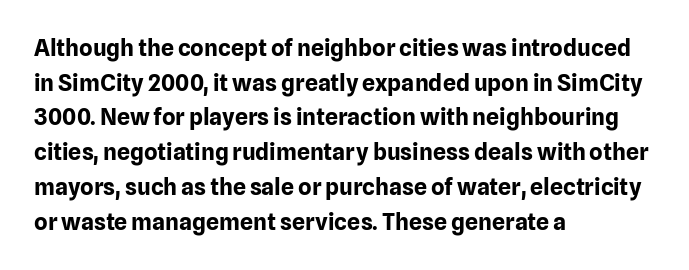
{"italic": "no", "bold": "yes", "underline": "no", "align": "left", "line_spacing": "normal", "line_spacing_ratio": 1.51, "letter_spacing": "normal", "letter_spacing_em": 0.0, "glyph_px": 23}
